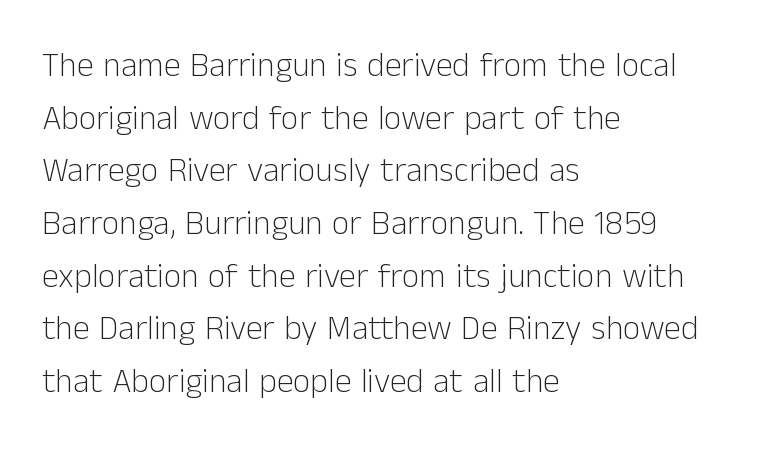
Q: Is the text bold? A: No.
Q: Is the text italic (slanted)? A: No, it is upright.
Q: Is the typeface a serif or a sans-serif typeface? A: Sans-serif.
Q: Is the text underlined? A: No.
Q: How is the paragraph aligned? A: Left-aligned.
Q: Is the spacing between letters normal or unusually wide? A: Normal.
Q: Is the spacing between lines tight, normal or loose? A: Normal.
Q: Width (condensed, normal, or wide)? A: Normal.
Q: Stroke contrast? A: Low.
Q: x-height? A: Medium.
Q: Monospaced? A: No.
